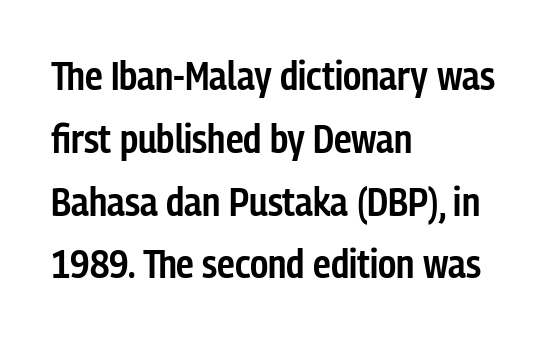
{"serif": "no", "italic": "no", "bold": "semi", "weight": "semibold", "width": "condensed", "stroke_contrast": "low", "x_height": "medium", "monospaced": "no", "underline": "no", "align": "left", "line_spacing": "normal", "line_spacing_ratio": 1.57, "letter_spacing": "normal", "letter_spacing_em": 0.0, "glyph_px": 40}
